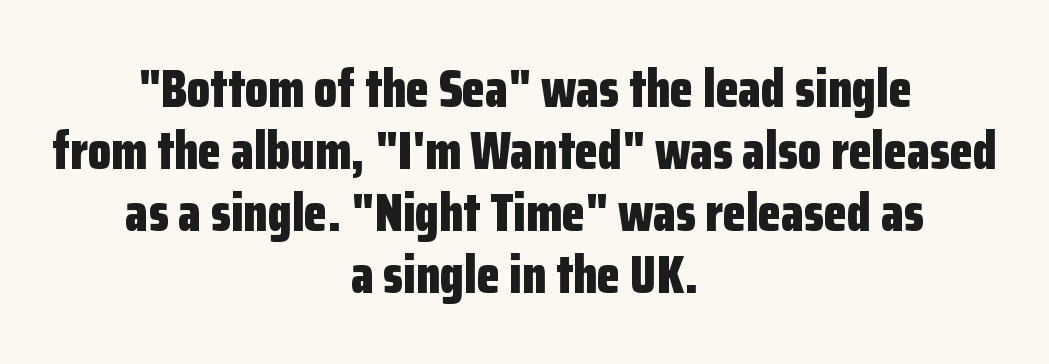
{"serif": "no", "italic": "no", "bold": "yes", "weight": "bold", "width": "condensed", "stroke_contrast": "low", "x_height": "medium", "monospaced": "no", "underline": "no", "align": "center", "line_spacing_ratio": 1.17, "letter_spacing": "normal", "letter_spacing_em": 0.0, "glyph_px": 53}
